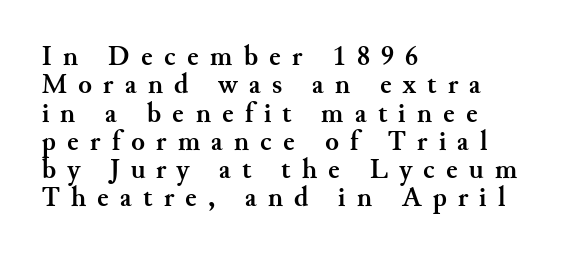
The image shows 28 px semibold serif type, upright; set left-aligned, tight line spacing (1.01x), unusually wide letter spacing (+0.4 em), not underlined; medium stroke contrast and a small x-height.
